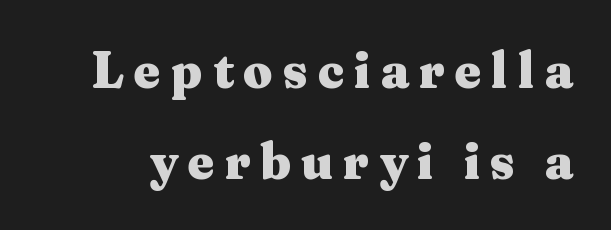
Q: Is the text bold? A: Yes.
Q: Is the text italic (slanted)? A: No, it is upright.
Q: Is the typeface a serif or a sans-serif typeface? A: Serif.
Q: Is the text underlined? A: No.
Q: Is the spacing between letters normal or unusually wide? A: Unusually wide.
Q: Width (condensed, normal, or wide)? A: Wide.
Q: Stroke contrast? A: Medium.
Q: x-height? A: Medium.
Q: Monospaced? A: No.
